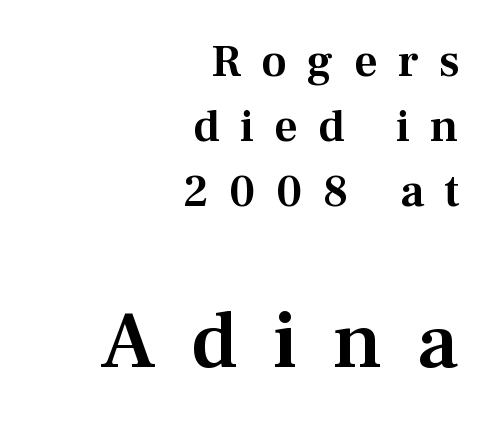
Q: Is the text italic (slanted)? A: No, it is upright.
Q: Is the typeface a serif or a sans-serif typeface? A: Serif.
Q: Is the text underlined? A: No.
Q: How is the paragraph aligned? A: Right-aligned.
Q: Is the spacing between letters normal or unusually wide? A: Unusually wide.
Q: Is the spacing between lines tight, normal or loose? A: Normal.
Q: Which block of text is set in a larger size, the first (top) or the second (bottom)? A: The second (bottom) one.
Q: Width (condensed, normal, or wide)? A: Normal.
Q: Stroke contrast? A: Medium.
Q: x-height? A: Medium.
Q: Monospaced? A: No.
